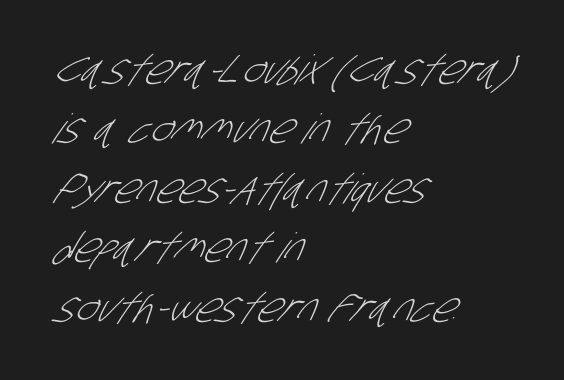
The image shows 41 px light, condensed sans-serif type; set left-aligned, normal line spacing (1.45x), normal letter spacing, not underlined; low stroke contrast and a large x-height.
